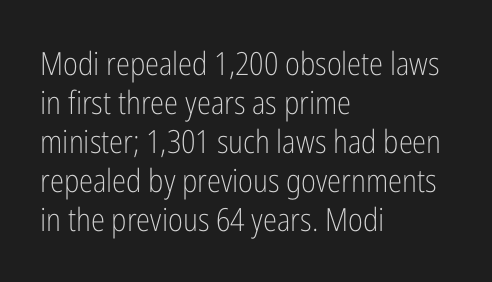
The image shows 32 px light, condensed sans-serif type, upright; set left-aligned, line spacing 1.22x, normal letter spacing, not underlined; low stroke contrast and a medium x-height.
